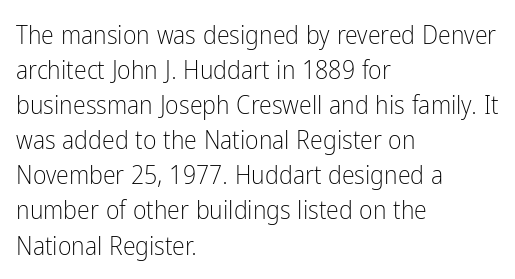
{"italic": "no", "bold": "no", "underline": "no", "align": "left", "line_spacing": "normal", "line_spacing_ratio": 1.35, "letter_spacing": "normal", "letter_spacing_em": 0.0, "glyph_px": 26}
